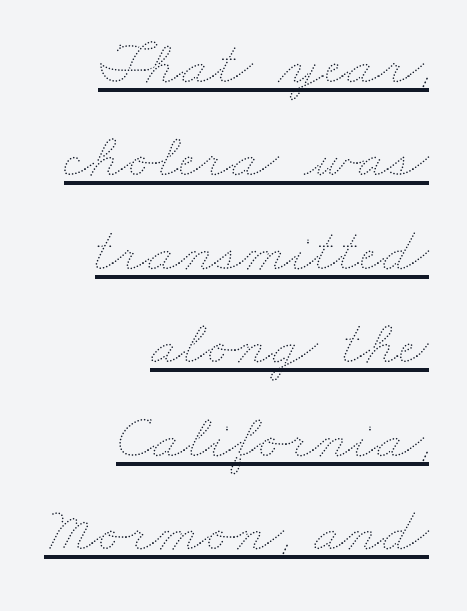
Q: Is the text bold? A: No.
Q: Is the text underlined? A: Yes.
Q: How is the paragraph aligned? A: Right-aligned.
Q: Is the spacing between letters normal or unusually wide? A: Normal.
Q: Is the spacing between lines tight, normal or loose? A: Normal.
Q: Width (condensed, normal, or wide)? A: Wide.
Q: Stroke contrast? A: Medium.
Q: x-height? A: Small.
Q: Monospaced? A: No.
